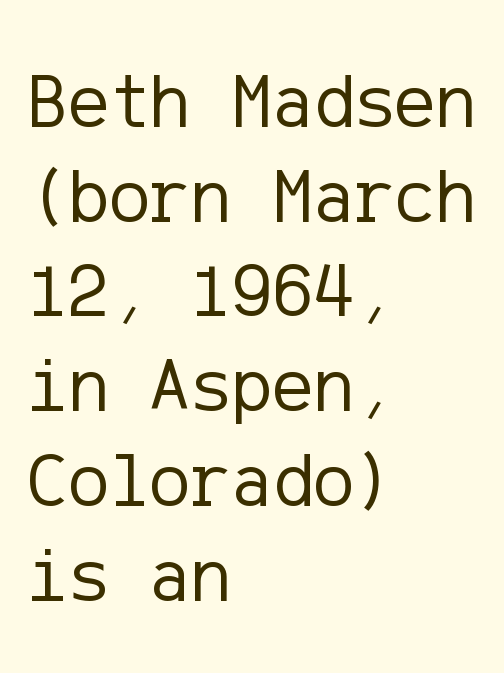
In terms of posture, this sample is upright. Short note: letters normally spaced. Visually the block forms a straight wall on the left and a jagged coastline on the right. Words float on clear page, feet unadorned.
